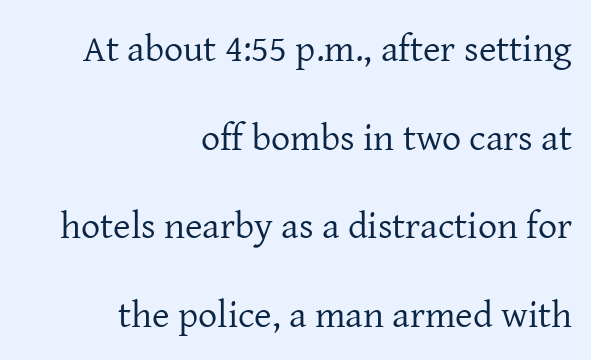
Q: Is the text bold? A: No.
Q: Is the text italic (slanted)? A: No, it is upright.
Q: Is the typeface a serif or a sans-serif typeface? A: Serif.
Q: Is the text underlined? A: No.
Q: How is the paragraph aligned? A: Right-aligned.
Q: Is the spacing between letters normal or unusually wide? A: Normal.
Q: Is the spacing between lines tight, normal or loose? A: Loose.
Q: Width (condensed, normal, or wide)? A: Normal.
Q: Stroke contrast? A: Low.
Q: x-height? A: Medium.
Q: Monospaced? A: No.
